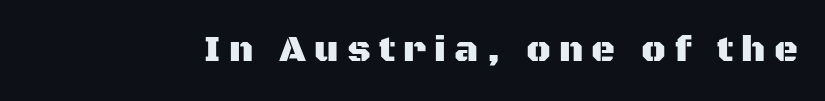
The image shows 37 px sans-serif type, upright; set unusually wide letter spacing (+0.22 em), not underlined; medium stroke contrast and a large x-height.
